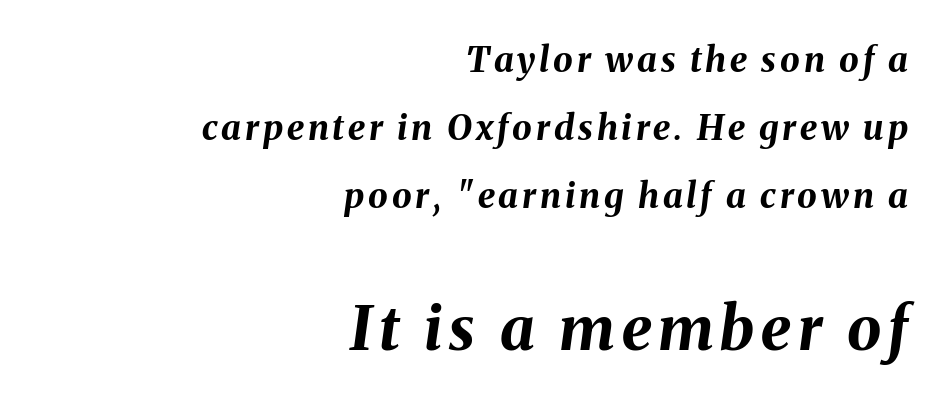
Q: Is the text bold? A: Yes.
Q: Is the text italic (slanted)? A: Yes, it leans right by about 8 degrees.
Q: Is the text underlined? A: No.
Q: How is the paragraph aligned? A: Right-aligned.
Q: Is the spacing between lines tight, normal or loose? A: Loose.
Q: Which block of text is set in a larger size, the first (top) or the second (bottom)? A: The second (bottom) one.
Q: Width (condensed, normal, or wide)? A: Normal.
Q: Stroke contrast? A: Medium.
Q: x-height? A: Medium.
Q: Monospaced? A: No.
